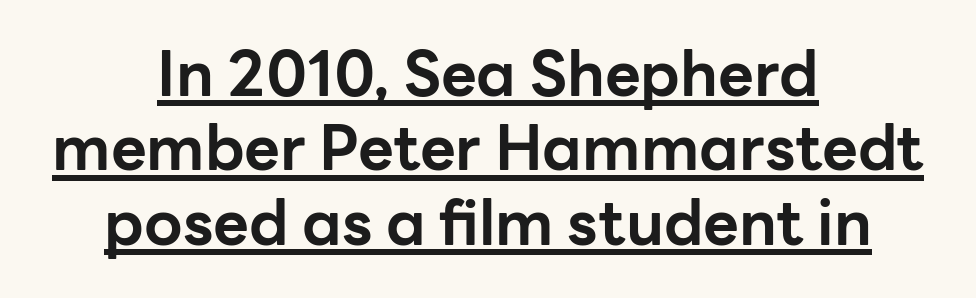
The words here are underlined. Heavy, bold letterforms. Serifs: no, the terminals of the letterforms are clean. Observe the ordinary spacing: letters are neighbours, not strangers. Ordinary non-slanted type is in use. This sample is center-justified, so both line endings float freely.
